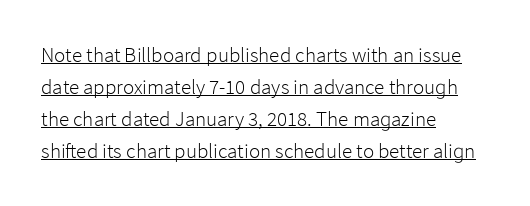
The image shows 21 px text type, upright; set left-aligned, normal line spacing (1.53x), normal letter spacing, underlined.
